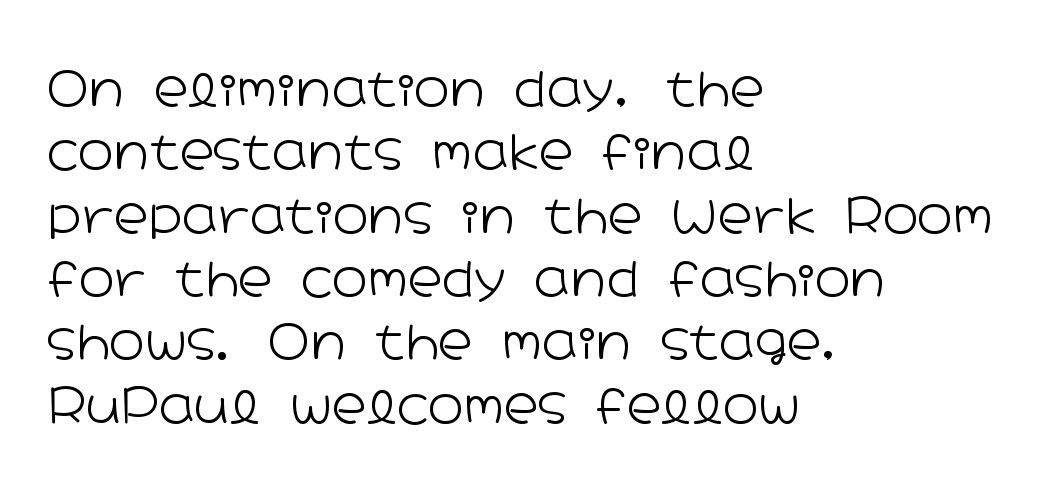
The image shows 48 px light, wide sans-serif type, upright; set left-aligned, normal line spacing (1.32x), normal letter spacing, not underlined; low stroke contrast and a medium x-height.
